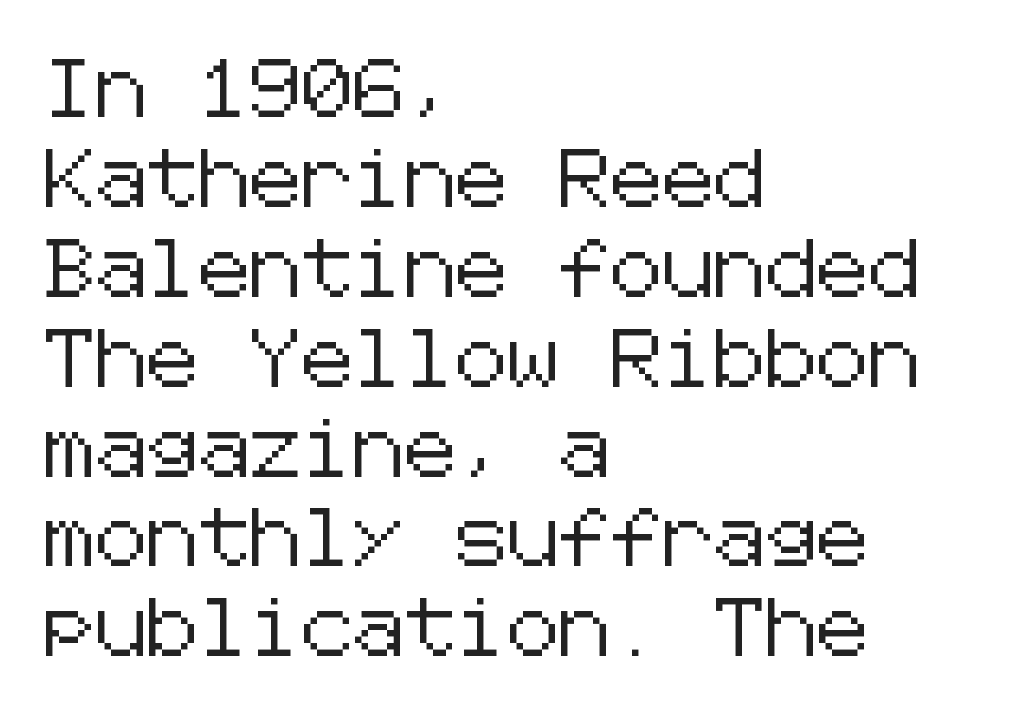
Q: Is the text italic (slanted)? A: No, it is upright.
Q: Is the typeface a serif or a sans-serif typeface? A: Sans-serif.
Q: Is the text underlined? A: No.
Q: How is the paragraph aligned? A: Left-aligned.
Q: Is the spacing between letters normal or unusually wide? A: Normal.
Q: Is the spacing between lines tight, normal or loose? A: Normal.
Q: Width (condensed, normal, or wide)? A: Normal.
Q: Stroke contrast? A: Low.
Q: x-height? A: Medium.
